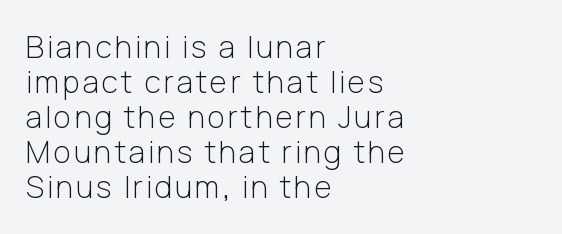
The image shows 30 px light sans-serif type, upright; set left-aligned, line spacing 1.17x, not underlined; low stroke contrast and a medium x-height.
